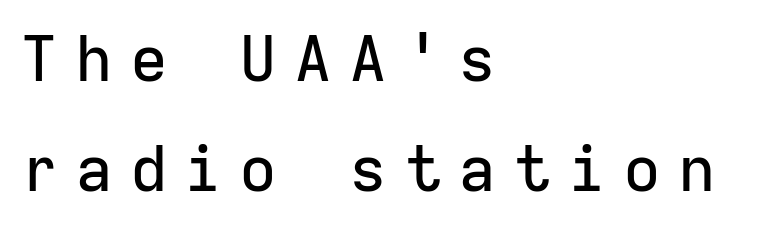
The image shows 63 px sans-serif type, upright, monospaced; set left-aligned, line spacing 1.74x, unusually wide letter spacing (+0.27 em), not underlined; low stroke contrast and a medium x-height.
